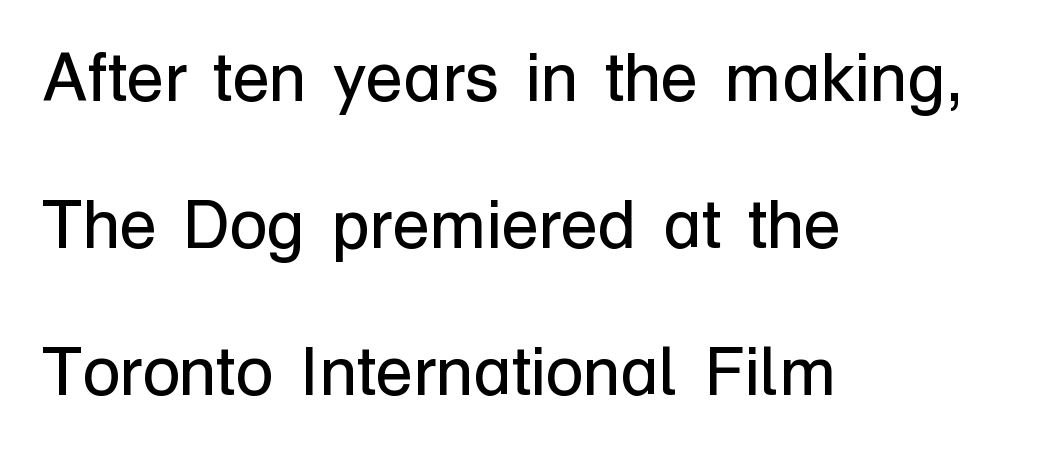
{"serif": "no", "italic": "no", "bold": "no", "weight": "regular", "width": "normal", "stroke_contrast": "low", "x_height": "medium", "monospaced": "no", "underline": "no", "align": "left", "line_spacing": "loose", "line_spacing_ratio": 2.16, "letter_spacing": "normal", "letter_spacing_em": 0.0, "glyph_px": 68}
